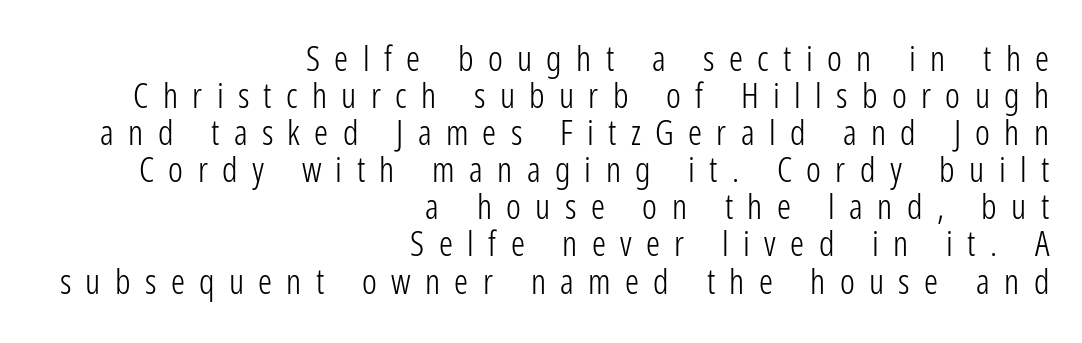
The typesetting does not lean heavy: it is not bold. The rendering shows plain stroke endings on the letterforms — a sans-serif design. Each letter keeps its own natural width here, so spacing adapts to shape. The face used here is rendered with a markedly widened letterfit.
